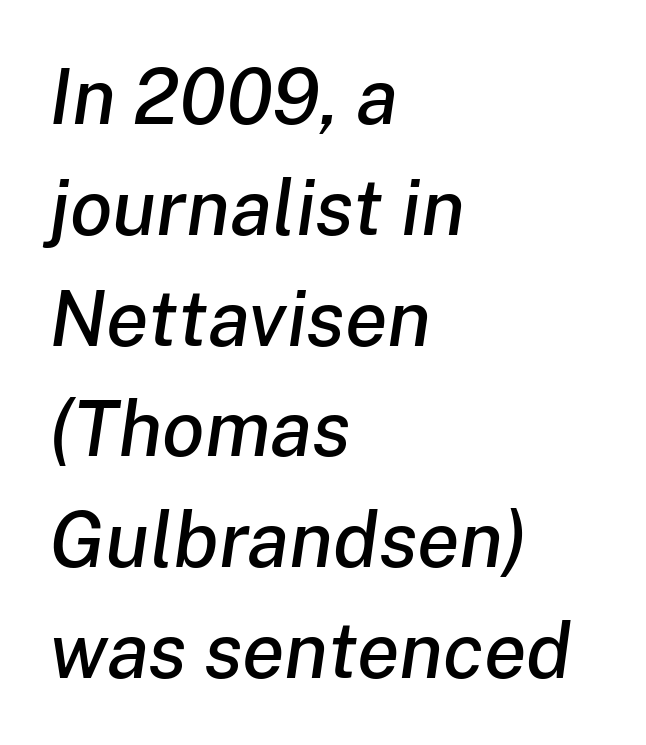
The image shows 78 px text type, italic (leaning right); set left-aligned, normal line spacing (1.42x), normal letter spacing, not underlined; low stroke contrast and a medium x-height.
